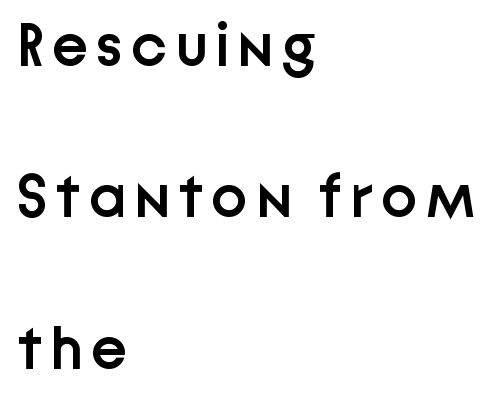
The image shows 61 px semibold sans-serif type, upright; set left-aligned, loose line spacing (2.48x), not underlined; low stroke contrast and a medium x-height.
